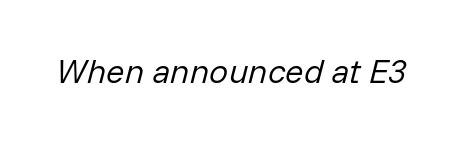
{"italic": "yes", "lean": "right", "slant_degrees": 14, "bold": "no", "weight": "regular", "width": "normal", "stroke_contrast": "low", "x_height": "medium", "monospaced": "no", "underline": "no", "letter_spacing": "normal", "letter_spacing_em": 0.0, "glyph_px": 34}
